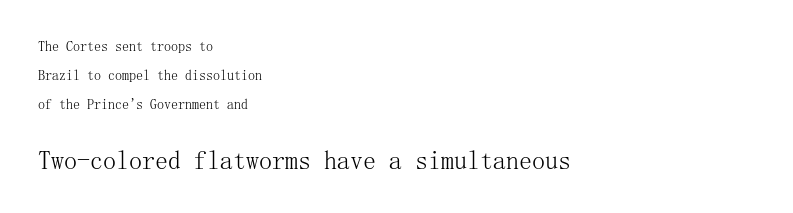
Q: Is the text bold? A: No.
Q: Is the text italic (slanted)? A: No, it is upright.
Q: Is the text underlined? A: No.
Q: How is the paragraph aligned? A: Left-aligned.
Q: Is the spacing between letters normal or unusually wide? A: Normal.
Q: Is the spacing between lines tight, normal or loose? A: Loose.
Q: Which block of text is set in a larger size, the first (top) or the second (bottom)? A: The second (bottom) one.
